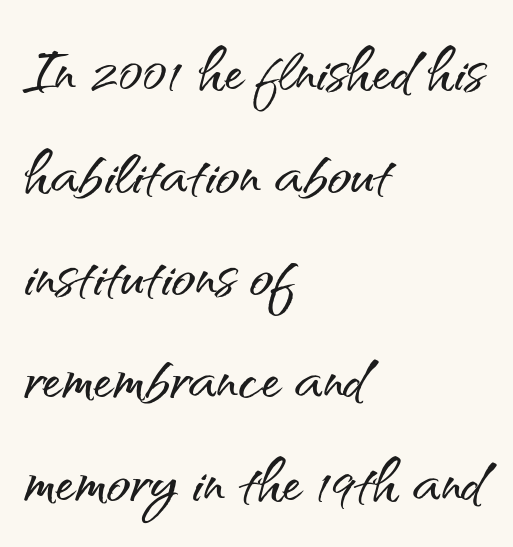
The image shows 79 px sans-serif type; set left-aligned, normal line spacing (1.3x), normal letter spacing, not underlined; medium stroke contrast and a small x-height.
